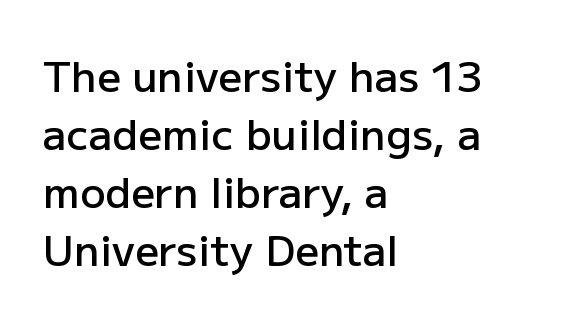
Q: Is the text bold? A: Semi-bold.
Q: Is the text italic (slanted)? A: No, it is upright.
Q: Is the typeface a serif or a sans-serif typeface? A: Sans-serif.
Q: Is the text underlined? A: No.
Q: How is the paragraph aligned? A: Left-aligned.
Q: Is the spacing between letters normal or unusually wide? A: Normal.
Q: Is the spacing between lines tight, normal or loose? A: Normal.
Q: Width (condensed, normal, or wide)? A: Normal.
Q: Stroke contrast? A: Low.
Q: x-height? A: Medium.
Q: Monospaced? A: No.
